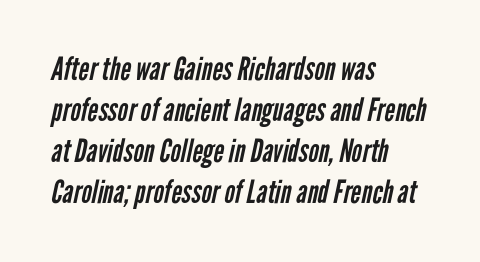
Q: Is the text bold? A: No.
Q: Is the typeface a serif or a sans-serif typeface? A: Sans-serif.
Q: Is the text underlined? A: No.
Q: How is the paragraph aligned? A: Left-aligned.
Q: Is the spacing between letters normal or unusually wide? A: Normal.
Q: Is the spacing between lines tight, normal or loose? A: Normal.
Q: Width (condensed, normal, or wide)? A: Condensed.
Q: Stroke contrast? A: Low.
Q: x-height? A: Medium.
Q: Monospaced? A: No.
